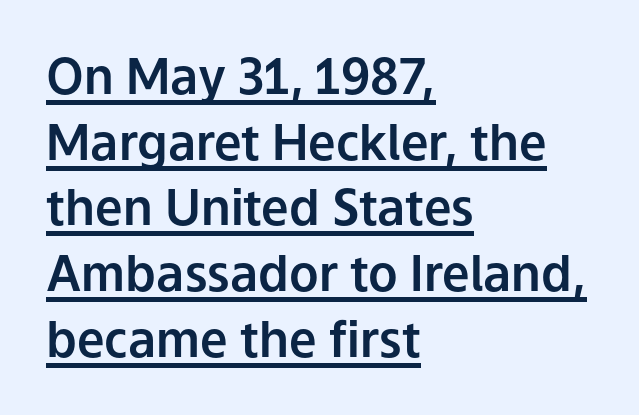
The image shows 49 px sans-serif type, upright; set left-aligned, normal line spacing (1.34x), normal letter spacing, underlined; low stroke contrast and a medium x-height.
